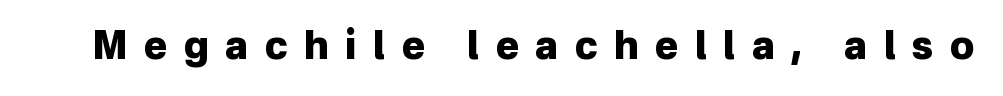
The image shows 39 px heavy sans-serif type, upright; set unusually wide letter spacing (+0.42 em), not underlined; low stroke contrast and a medium x-height.
